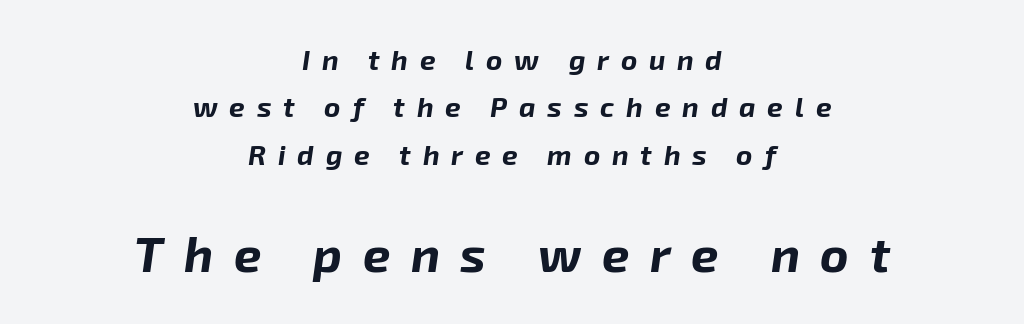
{"italic": "yes", "lean": "right", "slant_degrees": 8, "bold": "yes", "weight": "bold", "width": "normal", "stroke_contrast": "low", "x_height": "medium", "monospaced": "no", "underline": "no", "align": "center", "line_spacing": "normal", "line_spacing_ratio": 1.69, "letter_spacing": "wide", "letter_spacing_em": 0.42, "larger_block": "second", "size_ratio": 1.75, "glyph_px": 49}
